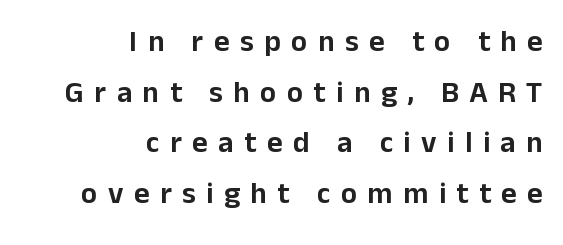
{"serif": "no", "italic": "no", "width": "normal", "stroke_contrast": "low", "x_height": "medium", "monospaced": "no", "underline": "no", "align": "right", "line_spacing": "normal", "line_spacing_ratio": 1.69, "letter_spacing": "wide", "letter_spacing_em": 0.35, "glyph_px": 30}
